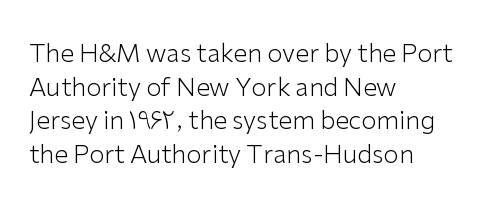
{"italic": "no", "bold": "no", "underline": "no", "align": "left", "line_spacing": "normal", "line_spacing_ratio": 1.35, "letter_spacing": "normal", "letter_spacing_em": 0.0, "glyph_px": 25}
